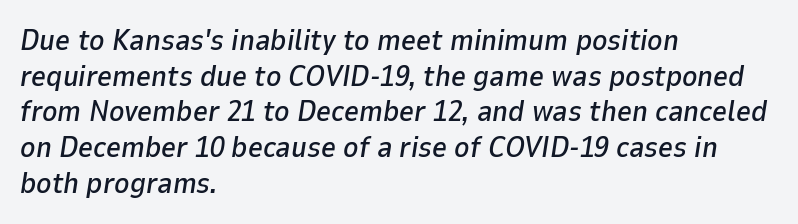
The face used here is proportionally spaced, like ordinary book or web type. Look at the tracking — it's just the regular setting, nothing added. Notice how the stems are inclined rather than vertical — that's the hallmark of italics. In CSS terms this would be text-align: left.
